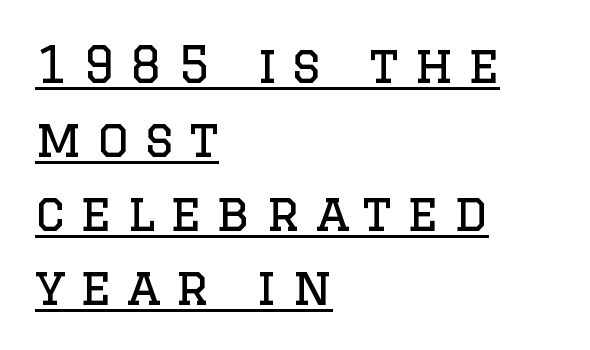
The image shows 50 px regular-weight serif type, upright; set left-aligned, normal line spacing (1.48x), unusually wide letter spacing (+0.3 em), underlined; low stroke contrast and a large x-height.
